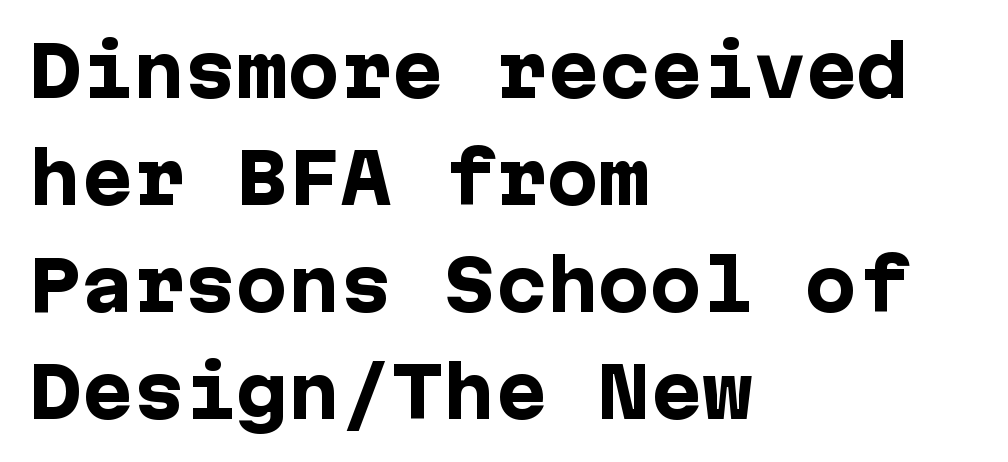
{"serif": "no", "italic": "no", "bold": "yes", "weight": "heavy", "width": "normal", "stroke_contrast": "low", "x_height": "medium", "underline": "no", "align": "left", "line_spacing": "normal", "line_spacing_ratio": 1.55, "letter_spacing": "normal", "letter_spacing_em": 0.0, "glyph_px": 69}
